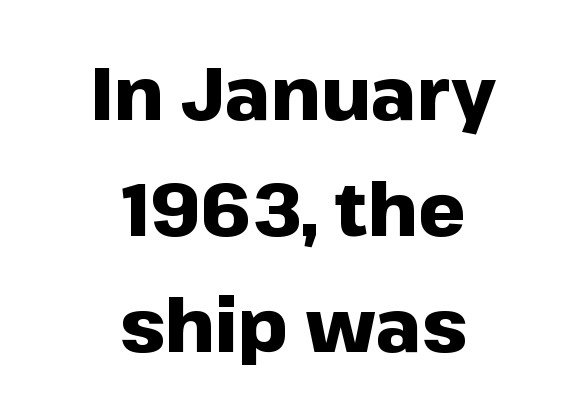
Q: Is the text bold? A: Yes.
Q: Is the text italic (slanted)? A: No, it is upright.
Q: Is the typeface a serif or a sans-serif typeface? A: Sans-serif.
Q: Is the text underlined? A: No.
Q: How is the paragraph aligned? A: Centered.
Q: Is the spacing between letters normal or unusually wide? A: Normal.
Q: Is the spacing between lines tight, normal or loose? A: Normal.
Q: Width (condensed, normal, or wide)? A: Normal.
Q: Stroke contrast? A: Low.
Q: x-height? A: Medium.
Q: Monospaced? A: No.
